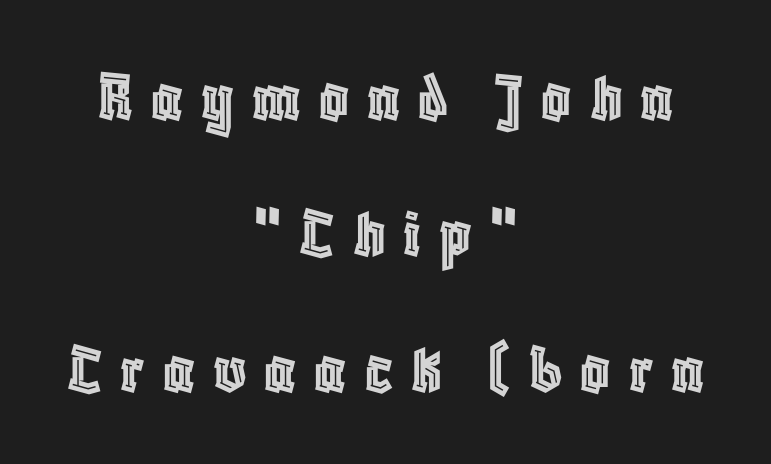
The image shows 72 px condensed type, upright; set centered, line spacing 1.89x, unusually wide letter spacing (+0.25 em), not underlined; a large x-height.
